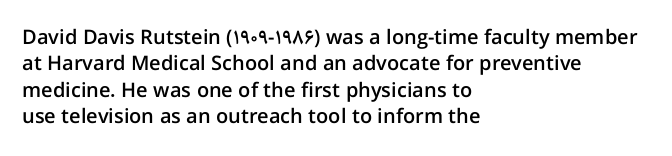
Q: Is the text bold? A: Semi-bold.
Q: Is the text italic (slanted)? A: No, it is upright.
Q: Is the text underlined? A: No.
Q: How is the paragraph aligned? A: Left-aligned.
Q: Is the spacing between letters normal or unusually wide? A: Normal.
Q: Is the spacing between lines tight, normal or loose? A: Normal.
